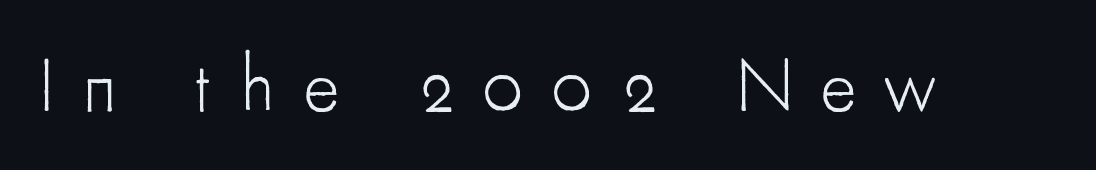
The image shows 76 px light, condensed sans-serif type, upright; set unusually wide letter spacing (+0.37 em), not underlined; low stroke contrast and a small x-height.
